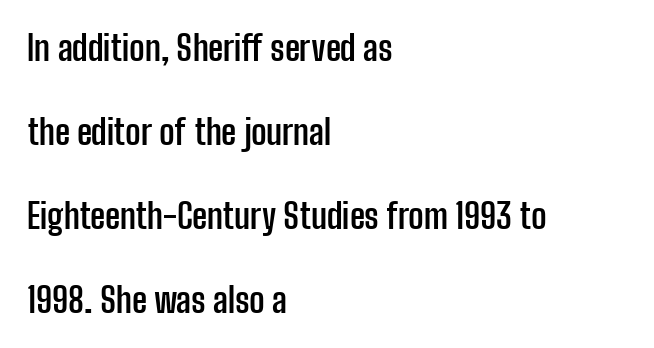
Q: Is the text bold? A: Yes.
Q: Is the text italic (slanted)? A: No, it is upright.
Q: Is the typeface a serif or a sans-serif typeface? A: Sans-serif.
Q: Is the text underlined? A: No.
Q: How is the paragraph aligned? A: Left-aligned.
Q: Is the spacing between letters normal or unusually wide? A: Normal.
Q: Is the spacing between lines tight, normal or loose? A: Loose.
Q: Width (condensed, normal, or wide)? A: Condensed.
Q: Stroke contrast? A: Low.
Q: x-height? A: Medium.
Q: Monospaced? A: No.
